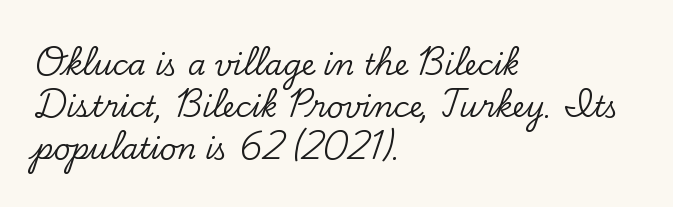
The image shows 29 px serif type; set left-aligned, normal line spacing (1.44x), normal letter spacing, not underlined; low stroke contrast and a small x-height.
